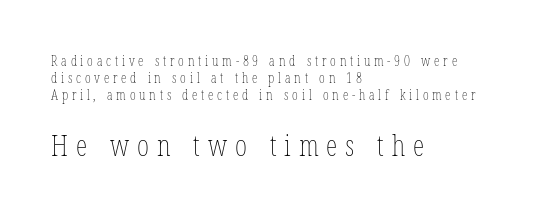
The font is comparable to plain body text, perhaps lighter. Upright lettering throughout. Beneath every word, the page is bare. Varying glyph widths throughout — classic text-font behaviour. The gaps between neighbouring characters are conspicuously large. This layout puts the modest block above and the oversized block below.
